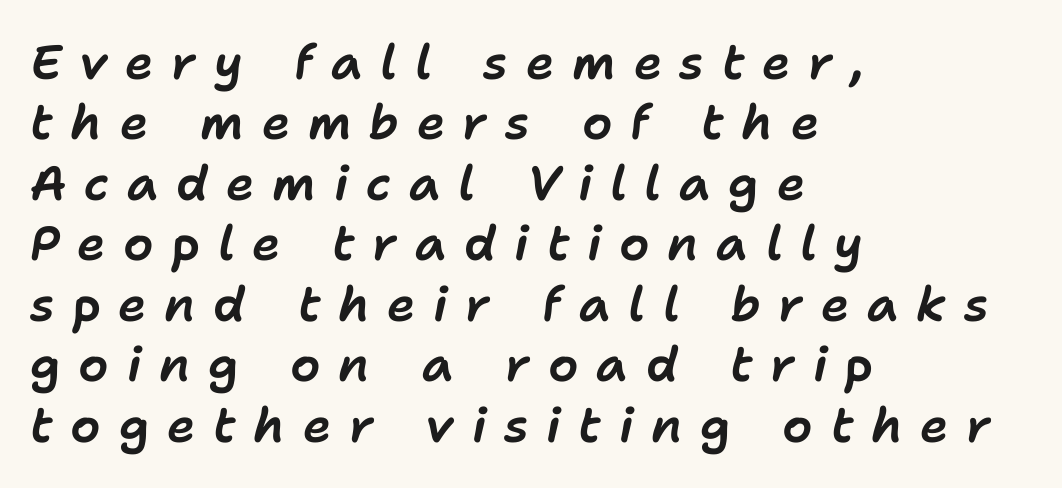
{"italic": "yes", "lean": "right", "slant_degrees": 11, "width": "normal", "stroke_contrast": "low", "x_height": "medium", "monospaced": "no", "underline": "no", "align": "left", "line_spacing": "normal", "line_spacing_ratio": 1.26, "letter_spacing": "wide", "letter_spacing_em": 0.37, "glyph_px": 48}
